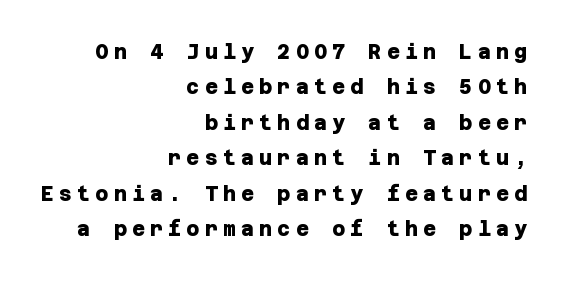
The glyphs are unaccompanied by any horizontal stroke below them. Substantial extra tracking has been applied to these lines. The setting favours the right margin, as signatures and pull-quotes sometimes do. Caption: bold face, heavy strokes.
